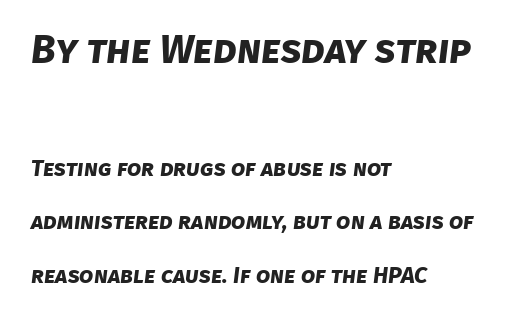
The image shows 40 px bold sans-serif type; set left-aligned, loose line spacing (2.34x), normal letter spacing, not underlined; the first (top) block is 1.74x larger; low stroke contrast and a large x-height.
